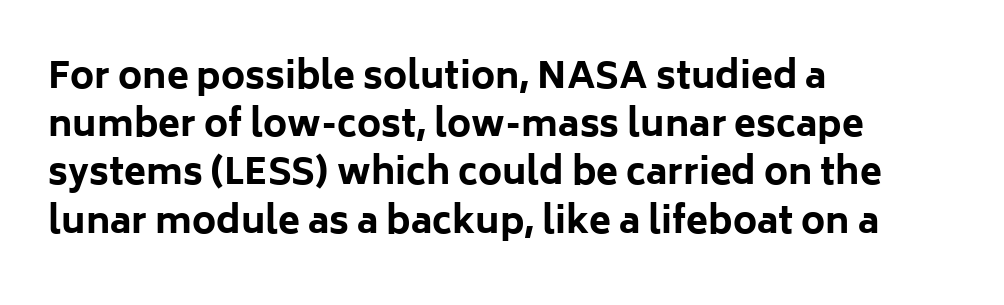
Q: Is the text bold? A: Yes.
Q: Is the text italic (slanted)? A: No, it is upright.
Q: Is the typeface a serif or a sans-serif typeface? A: Sans-serif.
Q: Is the text underlined? A: No.
Q: How is the paragraph aligned? A: Left-aligned.
Q: Is the spacing between letters normal or unusually wide? A: Normal.
Q: Is the spacing between lines tight, normal or loose? A: Normal.
Q: Width (condensed, normal, or wide)? A: Normal.
Q: Stroke contrast? A: Low.
Q: x-height? A: Medium.
Q: Monospaced? A: No.
